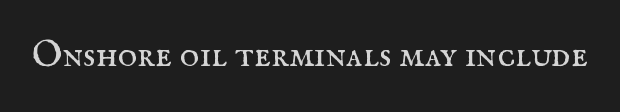
The image shows 37 px regular-weight serif type, upright; set normal letter spacing, not underlined; medium stroke contrast and a small x-height.
